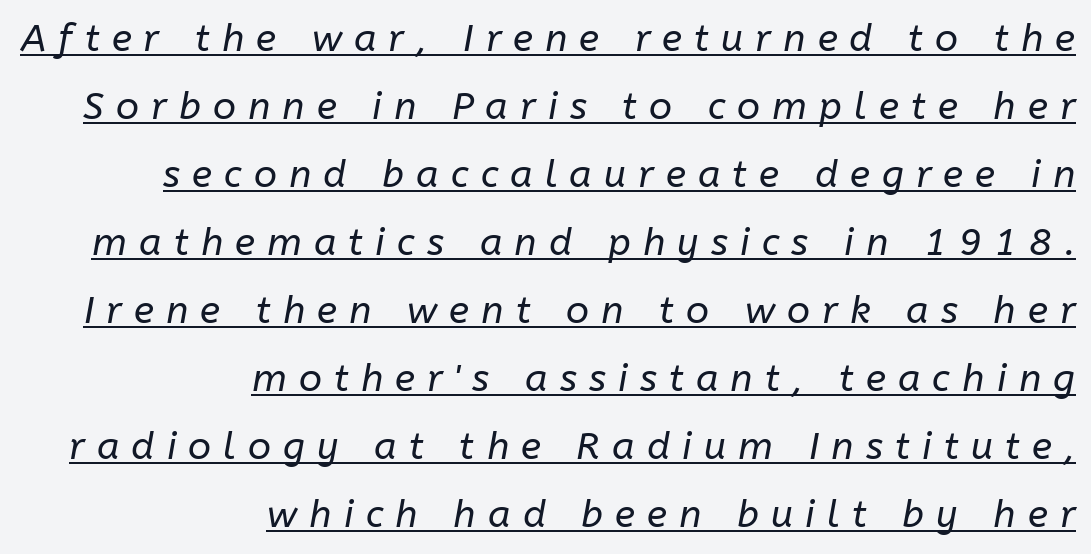
The image shows 38 px regular-weight type, italic (leaning right); set right-aligned, line spacing 1.79x, unusually wide letter spacing (+0.32 em), underlined; low stroke contrast and a medium x-height.
